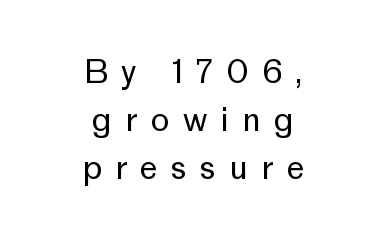
The image shows 32 px regular-weight sans-serif type, upright; set centered, normal line spacing (1.5x), unusually wide letter spacing (+0.41 em), not underlined; low stroke contrast and a medium x-height.
